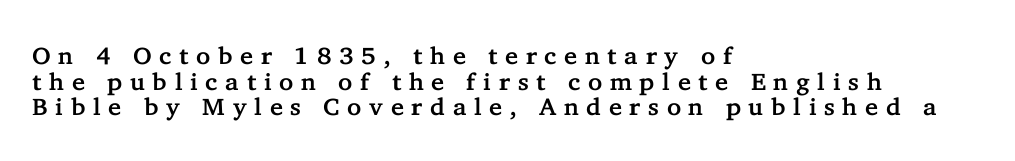
Q: Is the text italic (slanted)? A: No, it is upright.
Q: Is the text underlined? A: No.
Q: How is the paragraph aligned? A: Left-aligned.
Q: Is the spacing between letters normal or unusually wide? A: Unusually wide.
Q: Is the spacing between lines tight, normal or loose? A: Tight.
